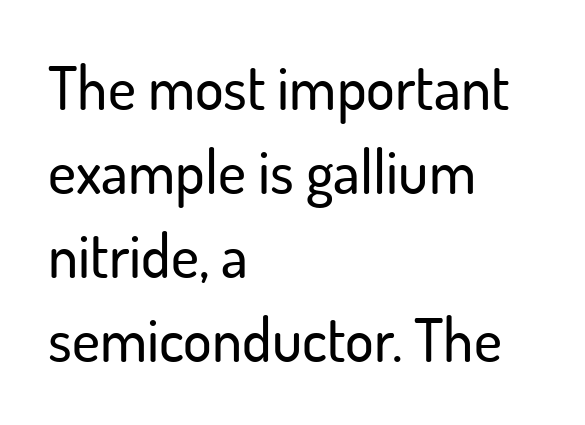
Notice how the passage keeps a crisp vertical edge on the left only. Successive baselines arrive at the customary interval. The strip under each line holds only bare page. Each letter keeps its own natural width here, so spacing adapts to shape. This rendering leaves character spacing at its baseline value.
